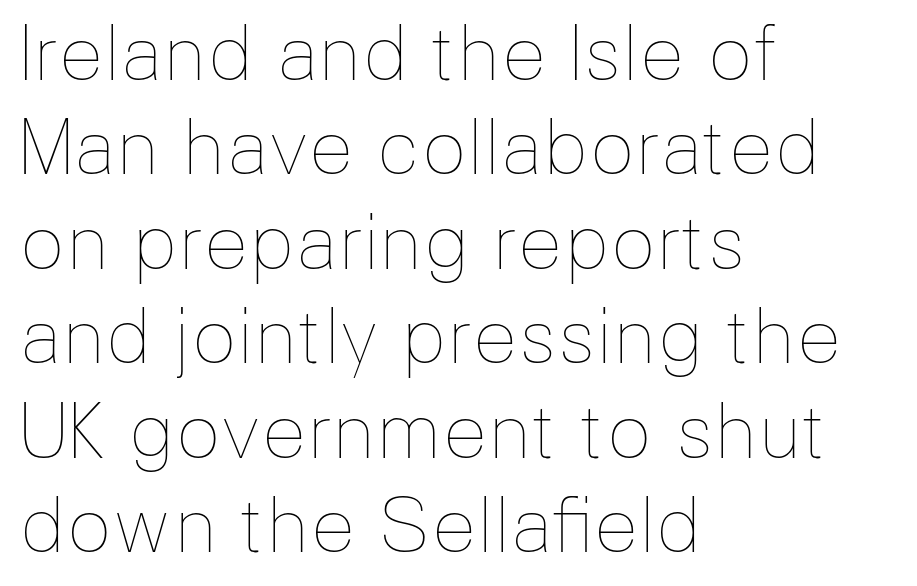
Posture: upright roman. Varying glyph widths throughout — classic text-font behaviour. Stem width sits at or under what a default text font uses. You could call the tracking neutral — neither tight nor loose. This rendering features lettering with no underline.
